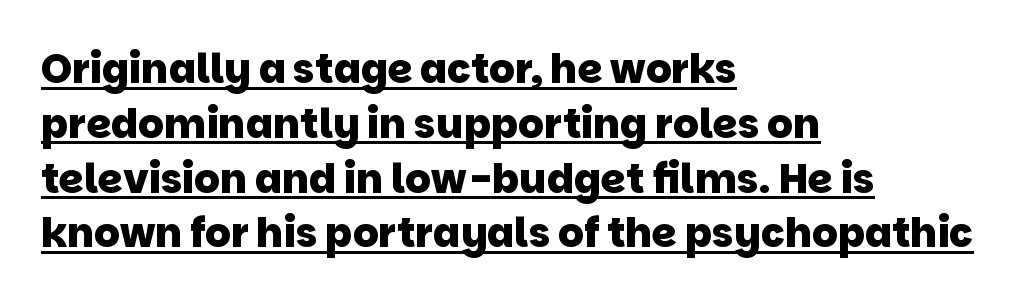
{"serif": "no", "bold": "yes", "weight": "heavy", "width": "normal", "stroke_contrast": "low", "x_height": "large", "monospaced": "no", "underline": "yes", "align": "left", "line_spacing": "normal", "line_spacing_ratio": 1.37, "letter_spacing": "normal", "letter_spacing_em": 0.0, "glyph_px": 40}
